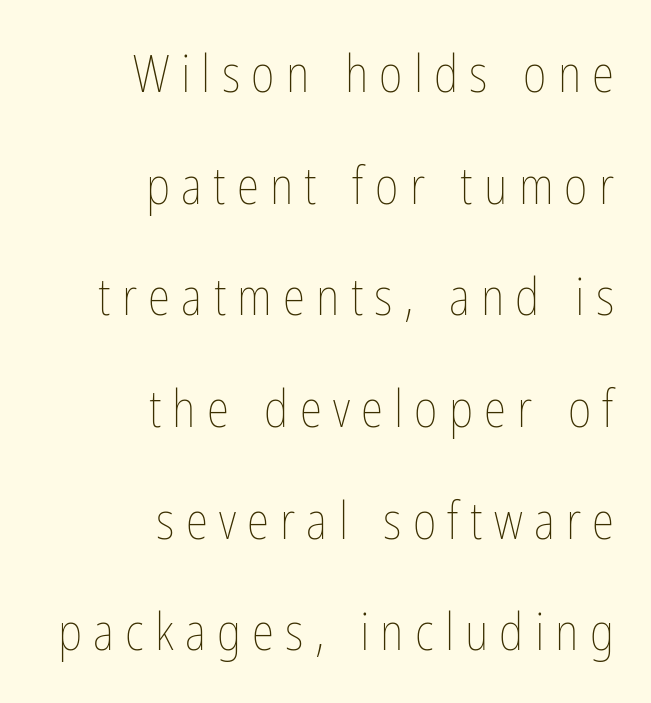
{"italic": "no", "bold": "no", "weight": "thin", "width": "condensed", "stroke_contrast": "low", "x_height": "medium", "monospaced": "no", "underline": "no", "align": "right", "line_spacing": "loose", "line_spacing_ratio": 2.19, "letter_spacing": "wide", "letter_spacing_em": 0.22, "glyph_px": 51}
